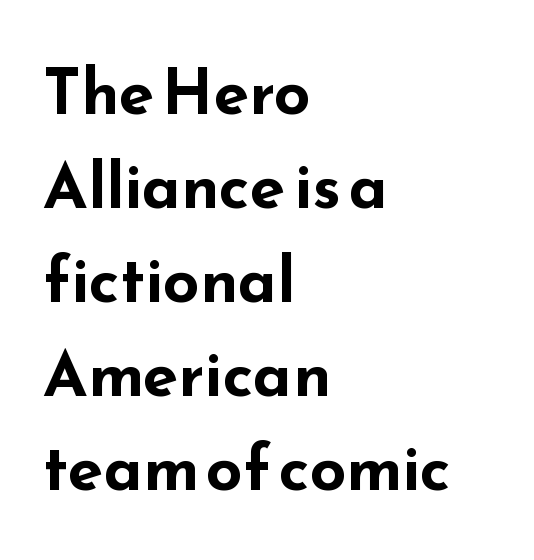
The image shows 64 px bold, wide sans-serif type, upright; set left-aligned, normal line spacing (1.47x), normal letter spacing, not underlined; low stroke contrast and a small x-height.
